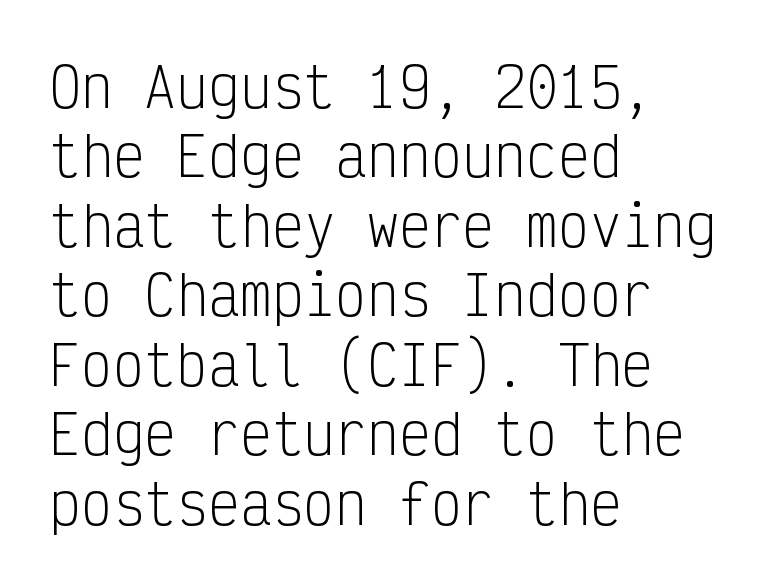
The image shows 53 px light, condensed sans-serif type, upright, monospaced; set left-aligned, normal line spacing (1.31x), normal letter spacing, not underlined; low stroke contrast and a medium x-height.
